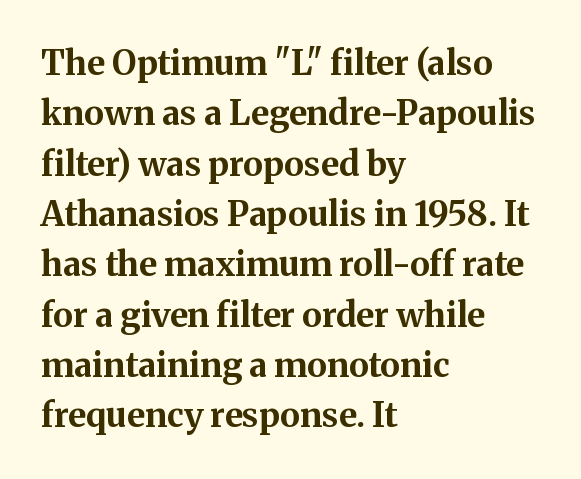
The image shows 34 px bold serif type, upright; set left-aligned, normal line spacing (1.48x), normal letter spacing, not underlined; medium stroke contrast and a medium x-height.
